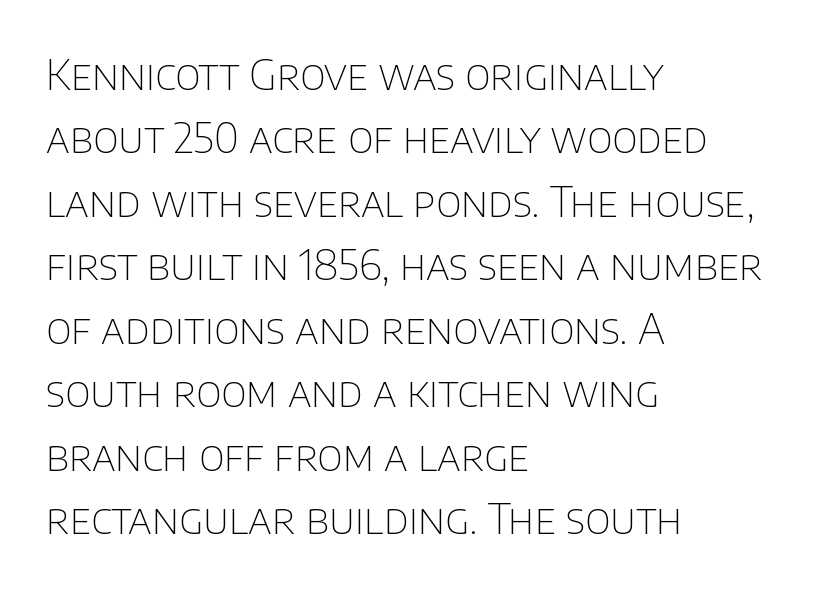
The image shows 42 px thin sans-serif type, upright; set left-aligned, normal line spacing (1.51x), normal letter spacing, not underlined; low stroke contrast and a large x-height.
